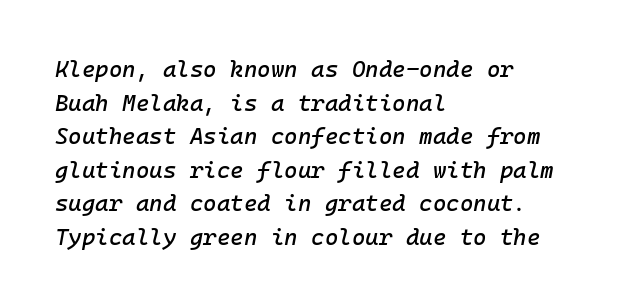
Descender tails drop into unmarked territory. Leading matches the norm, producing a regular column. Does the lettering tilt? It does — this is italic. What stands out about the letter spacing? Nothing — it is the standard amount.
